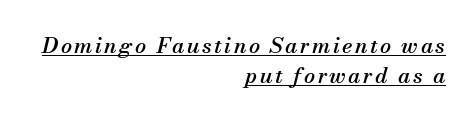
The passage shown is underscored from start to finish. A typesetter would call this leading conventional body-copy spacing. Where is the straight margin? On the right. If you drew a line through each stem, it would be angled.
